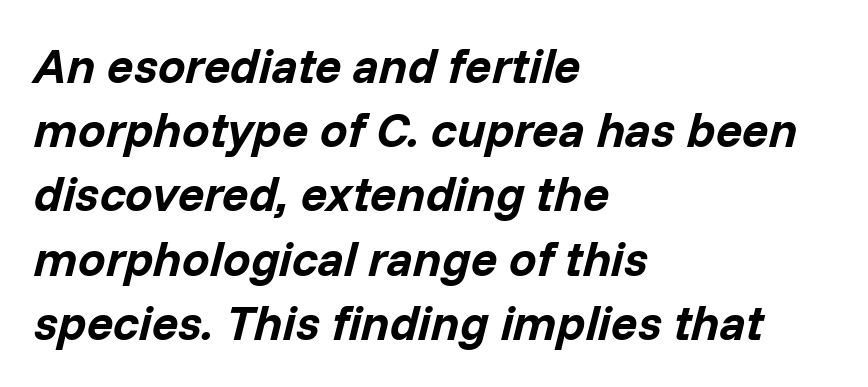
Q: Is the text bold? A: Yes.
Q: Is the text italic (slanted)? A: Yes, it leans right by about 14 degrees.
Q: Is the text underlined? A: No.
Q: How is the paragraph aligned? A: Left-aligned.
Q: Is the spacing between letters normal or unusually wide? A: Normal.
Q: Is the spacing between lines tight, normal or loose? A: Normal.
Q: Width (condensed, normal, or wide)? A: Normal.
Q: Stroke contrast? A: Low.
Q: x-height? A: Medium.
Q: Monospaced? A: No.
